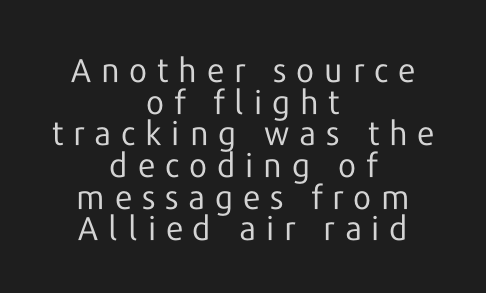
The image shows 33 px regular-weight sans-serif type, upright; set centered, tight line spacing (0.96x), unusually wide letter spacing (+0.3 em), not underlined; low stroke contrast and a medium x-height.
